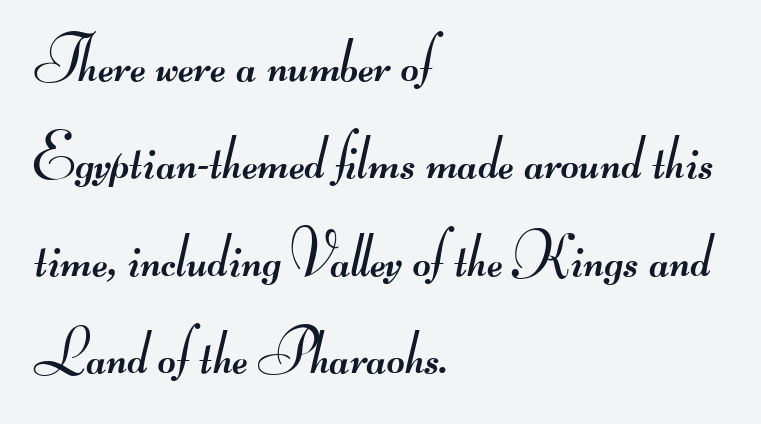
Q: Is the text bold? A: No.
Q: Is the typeface a serif or a sans-serif typeface? A: Sans-serif.
Q: Is the text underlined? A: No.
Q: How is the paragraph aligned? A: Left-aligned.
Q: Is the spacing between letters normal or unusually wide? A: Normal.
Q: Is the spacing between lines tight, normal or loose? A: Normal.
Q: Width (condensed, normal, or wide)? A: Wide.
Q: Stroke contrast? A: Medium.
Q: Monospaced? A: No.
